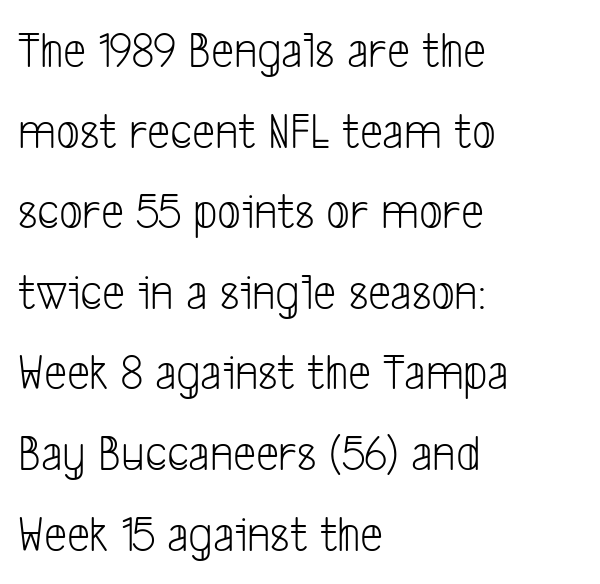
Q: Is the text bold? A: No.
Q: Is the typeface a serif or a sans-serif typeface? A: Sans-serif.
Q: Is the text underlined? A: No.
Q: How is the paragraph aligned? A: Left-aligned.
Q: Is the spacing between letters normal or unusually wide? A: Normal.
Q: Is the spacing between lines tight, normal or loose? A: Normal.
Q: Width (condensed, normal, or wide)? A: Condensed.
Q: Stroke contrast? A: Low.
Q: x-height? A: Medium.
Q: Monospaced? A: No.
